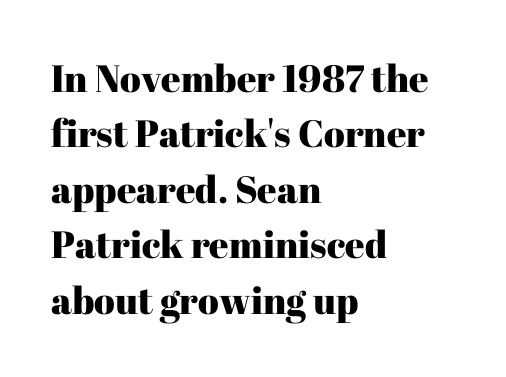
The image shows 38 px serif type, upright; set left-aligned, normal line spacing (1.46x), normal letter spacing, not underlined; high stroke contrast and a medium x-height.
